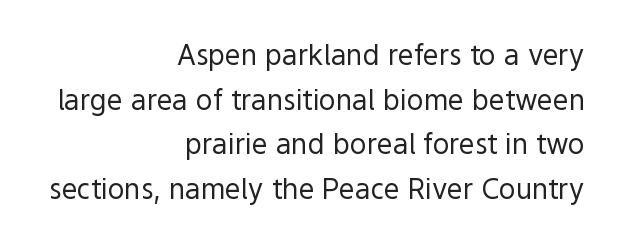
{"serif": "no", "italic": "no", "bold": "no", "weight": "regular", "width": "normal", "x_height": "medium", "monospaced": "no", "underline": "no", "align": "right", "line_spacing": "normal", "line_spacing_ratio": 1.59, "letter_spacing": "normal", "letter_spacing_em": 0.0, "glyph_px": 28}
